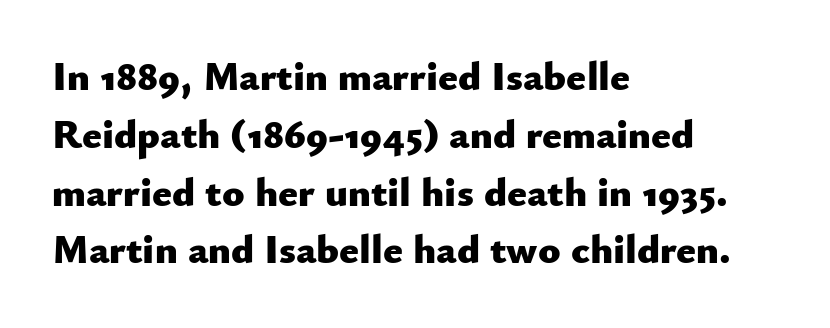
Q: Is the text bold? A: Yes.
Q: Is the text italic (slanted)? A: No, it is upright.
Q: Is the typeface a serif or a sans-serif typeface? A: Sans-serif.
Q: Is the text underlined? A: No.
Q: How is the paragraph aligned? A: Left-aligned.
Q: Is the spacing between letters normal or unusually wide? A: Normal.
Q: Is the spacing between lines tight, normal or loose? A: Normal.
Q: Width (condensed, normal, or wide)? A: Normal.
Q: Stroke contrast? A: Low.
Q: x-height? A: Small.
Q: Monospaced? A: No.
